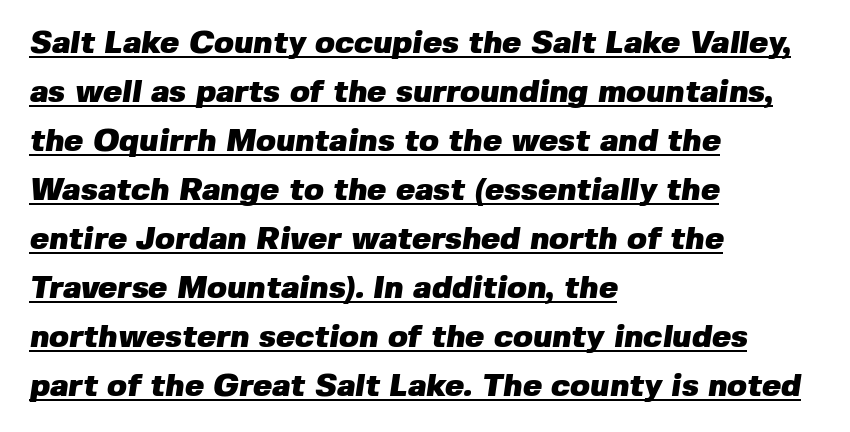
{"serif": "no", "bold": "yes", "weight": "heavy", "width": "normal", "stroke_contrast": "low", "x_height": "medium", "monospaced": "no", "underline": "yes", "align": "left", "line_spacing": "normal", "line_spacing_ratio": 1.53, "letter_spacing": "normal", "letter_spacing_em": 0.0, "glyph_px": 32}
